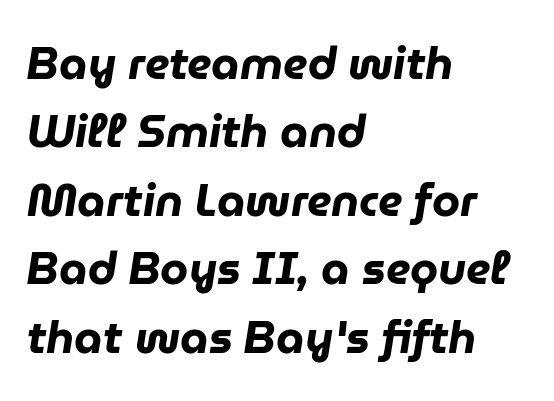
Q: Is the text bold? A: Yes.
Q: Is the text italic (slanted)? A: Yes, it leans right by about 9 degrees.
Q: Is the text underlined? A: No.
Q: How is the paragraph aligned? A: Left-aligned.
Q: Is the spacing between letters normal or unusually wide? A: Normal.
Q: Is the spacing between lines tight, normal or loose? A: Normal.
Q: Width (condensed, normal, or wide)? A: Normal.
Q: Stroke contrast? A: Low.
Q: x-height? A: Medium.
Q: Monospaced? A: No.
